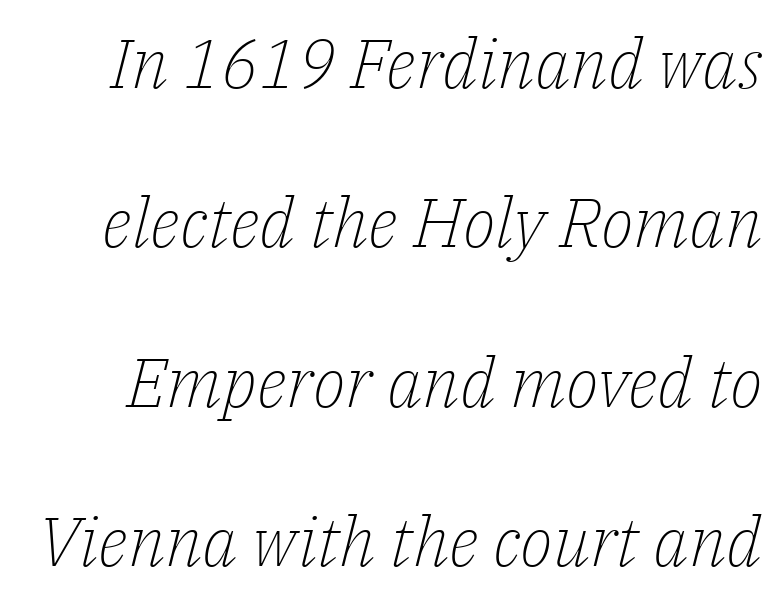
{"serif": "yes", "italic": "yes", "lean": "right", "slant_degrees": 14, "bold": "no", "weight": "light", "width": "normal", "stroke_contrast": "low", "x_height": "medium", "monospaced": "no", "underline": "no", "line_spacing": "loose", "line_spacing_ratio": 2.31, "letter_spacing": "normal", "letter_spacing_em": 0.0, "glyph_px": 69}
